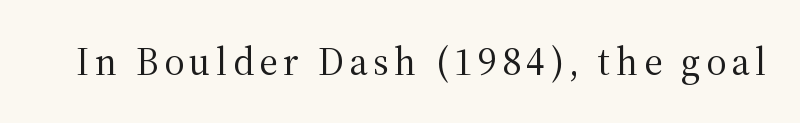
I'd call this a serif setting — the letters wear small feet. Weight: not bold — regular or lighter. Posture: straight, roman, zero tilt. Rule under the text: the space is simply empty.
